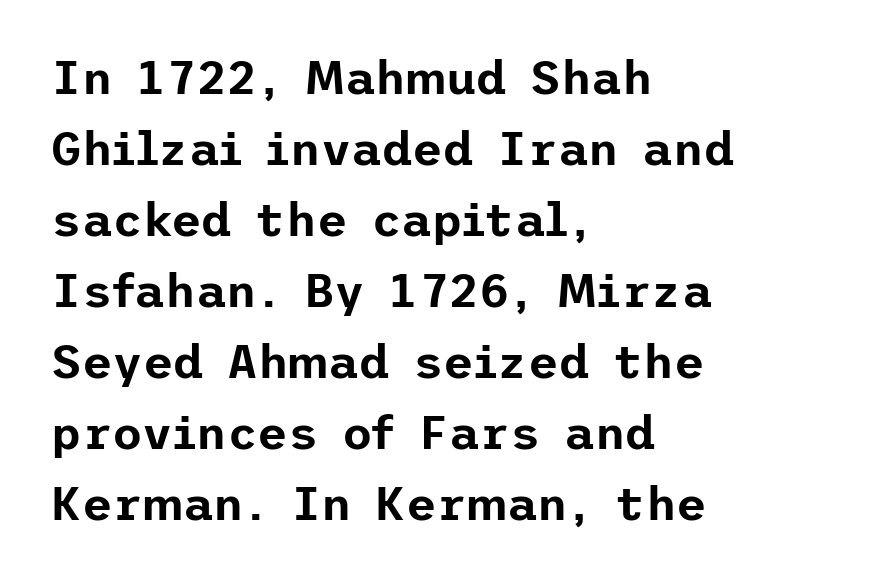
The image shows 47 px sans-serif type, upright; set left-aligned, normal line spacing (1.51x), normal letter spacing, not underlined; low stroke contrast and a medium x-height.
